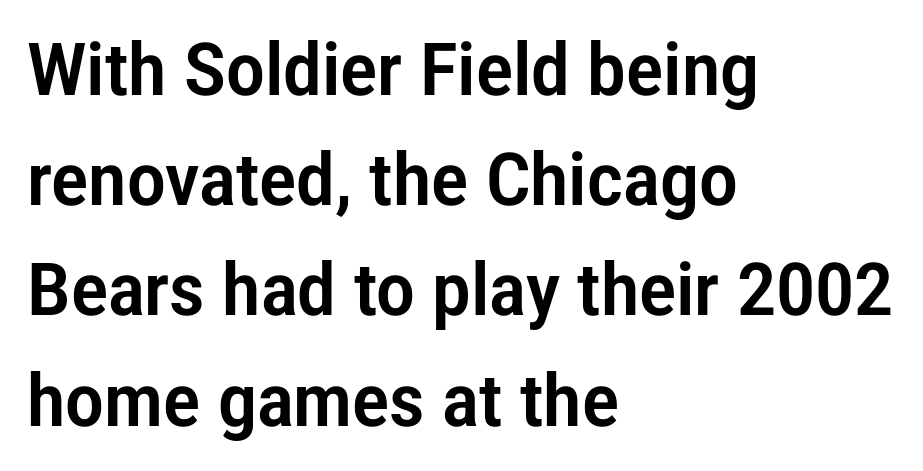
{"serif": "no", "italic": "no", "width": "condensed", "stroke_contrast": "low", "x_height": "medium", "monospaced": "no", "underline": "no", "align": "left", "line_spacing": "normal", "line_spacing_ratio": 1.51, "letter_spacing": "normal", "letter_spacing_em": 0.0, "glyph_px": 73}
